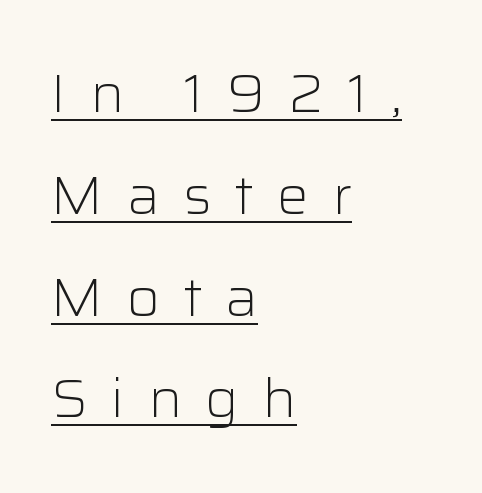
The image shows 53 px light sans-serif type, upright; set left-aligned, loose line spacing (1.92x), unusually wide letter spacing (+0.44 em), underlined; low stroke contrast and a medium x-height.
